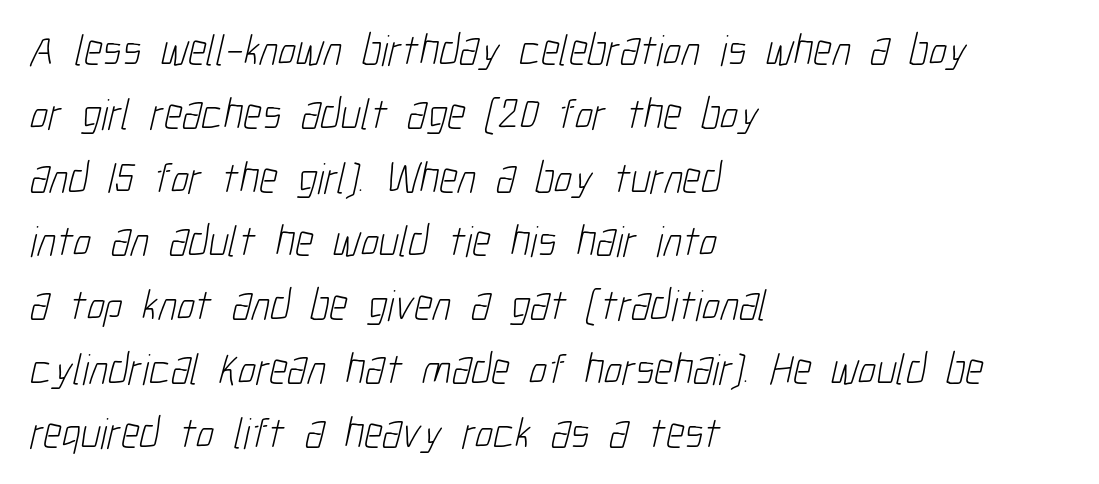
Q: Is the text bold? A: No.
Q: Is the typeface a serif or a sans-serif typeface? A: Sans-serif.
Q: Is the text underlined? A: No.
Q: How is the paragraph aligned? A: Left-aligned.
Q: Is the spacing between letters normal or unusually wide? A: Normal.
Q: Is the spacing between lines tight, normal or loose? A: Normal.
Q: Width (condensed, normal, or wide)? A: Condensed.
Q: Stroke contrast? A: Low.
Q: x-height? A: Medium.
Q: Monospaced? A: No.
